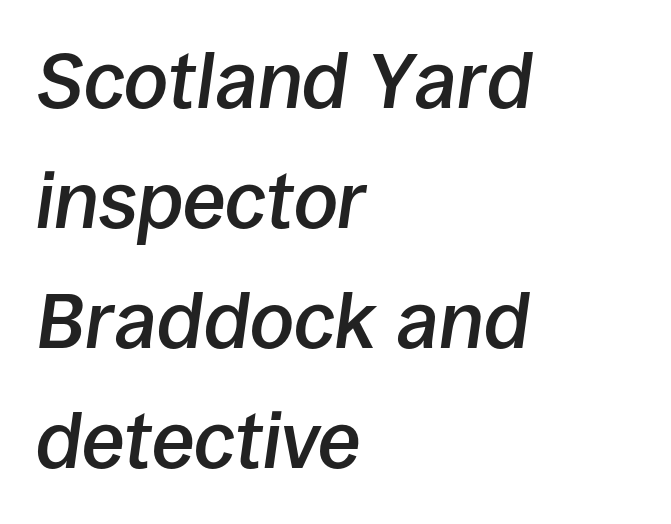
{"italic": "yes", "lean": "right", "slant_degrees": 8, "bold": "semi", "weight": "semibold", "width": "normal", "stroke_contrast": "low", "x_height": "large", "monospaced": "no", "underline": "no", "align": "left", "line_spacing": "normal", "line_spacing_ratio": 1.54, "letter_spacing": "normal", "letter_spacing_em": 0.0, "glyph_px": 78}
